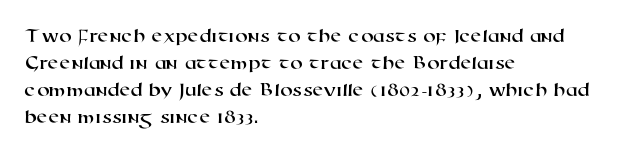
The image shows 20 px text type; set left-aligned, normal line spacing (1.35x), normal letter spacing, not underlined.
